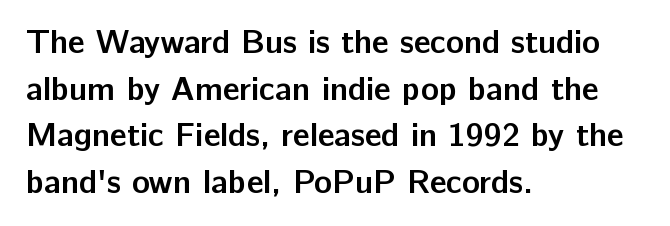
{"serif": "no", "italic": "no", "bold": "yes", "weight": "semibold", "width": "normal", "stroke_contrast": "low", "x_height": "medium", "monospaced": "no", "underline": "no", "align": "left", "line_spacing": "normal", "line_spacing_ratio": 1.41, "letter_spacing": "normal", "letter_spacing_em": 0.0, "glyph_px": 33}
